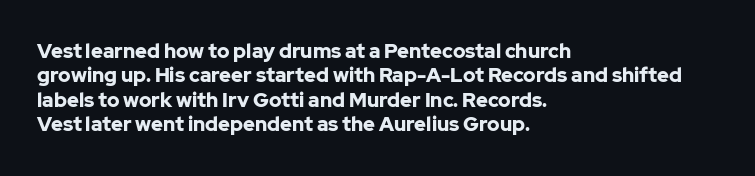
The image shows 20 px bold type, upright; set left-aligned, line spacing 1.22x, normal letter spacing, not underlined.
